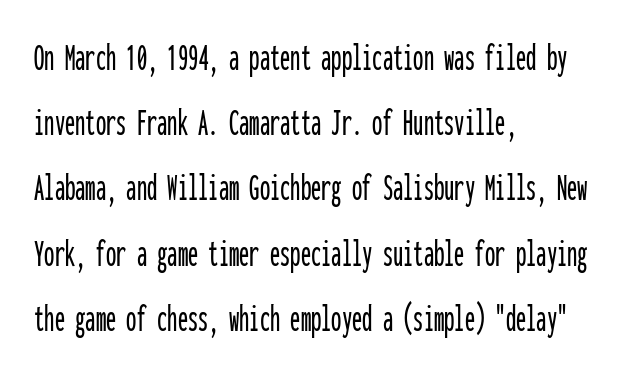
Q: Is the text italic (slanted)? A: No, it is upright.
Q: Is the typeface a serif or a sans-serif typeface? A: Sans-serif.
Q: Is the text underlined? A: No.
Q: How is the paragraph aligned? A: Left-aligned.
Q: Is the spacing between letters normal or unusually wide? A: Normal.
Q: Is the spacing between lines tight, normal or loose? A: Normal.
Q: Width (condensed, normal, or wide)? A: Condensed.
Q: Stroke contrast? A: Low.
Q: x-height? A: Medium.
Q: Monospaced? A: Yes.
